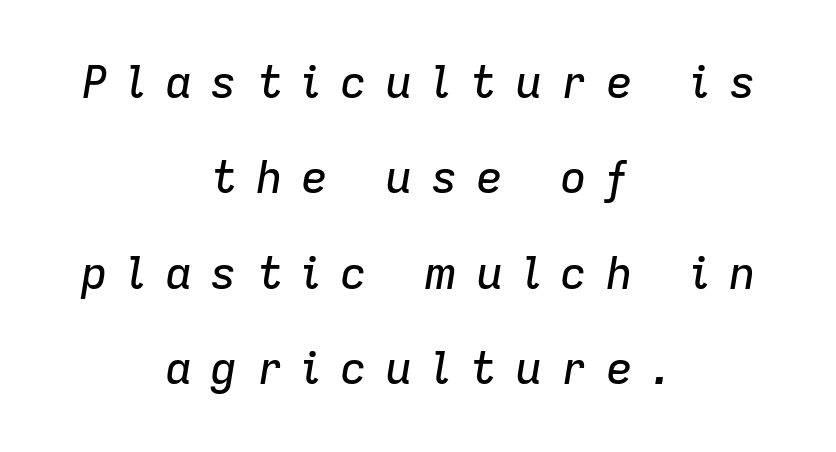
The image shows 45 px text type, italic (leaning right); set centered, loose line spacing (2.12x), unusually wide letter spacing (+0.41 em), not underlined; low stroke contrast and a medium x-height.
